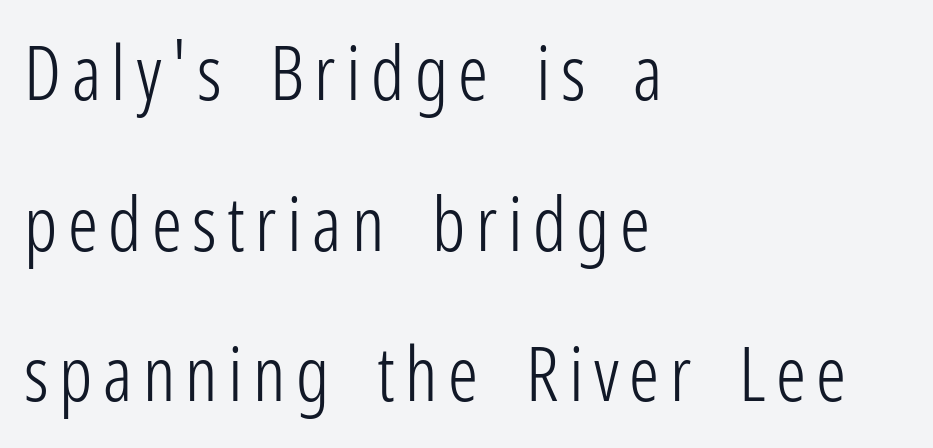
The axis of the letterforms is exactly vertical. Stroke thickness stays within the range of a standard reading face or lighter. Clear beneath every line of the passage. Vertical spacing — loose.
